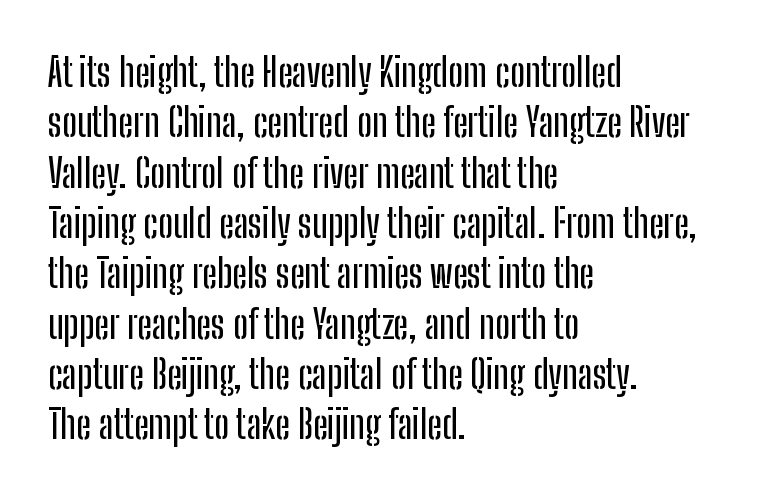
These lines were composed using upright roman letters. Does the copy run flush right? No — it runs flush left. Descenders are the only things crossing below the line. The designer left line spacing at the default. Short note: letters normally spaced.
